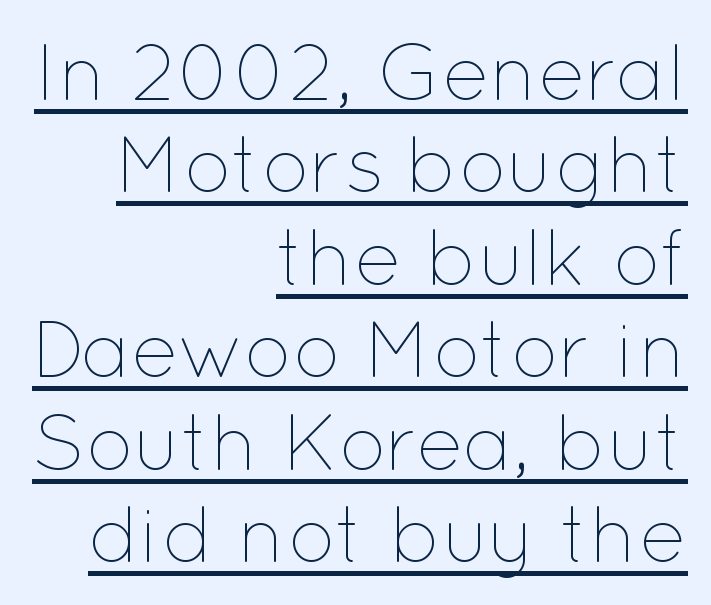
The image shows 79 px thin type, upright; set right-aligned, line spacing 1.17x, normal letter spacing, underlined; low stroke contrast and a medium x-height.
